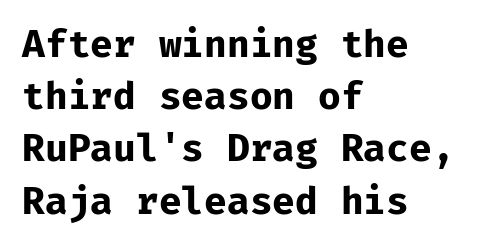
Q: Is the text bold? A: Yes.
Q: Is the text italic (slanted)? A: No, it is upright.
Q: Is the typeface a serif or a sans-serif typeface? A: Sans-serif.
Q: Is the text underlined? A: No.
Q: How is the paragraph aligned? A: Left-aligned.
Q: Is the spacing between letters normal or unusually wide? A: Normal.
Q: Is the spacing between lines tight, normal or loose? A: Normal.
Q: Width (condensed, normal, or wide)? A: Normal.
Q: Stroke contrast? A: Low.
Q: x-height? A: Medium.
Q: Monospaced? A: Yes.
